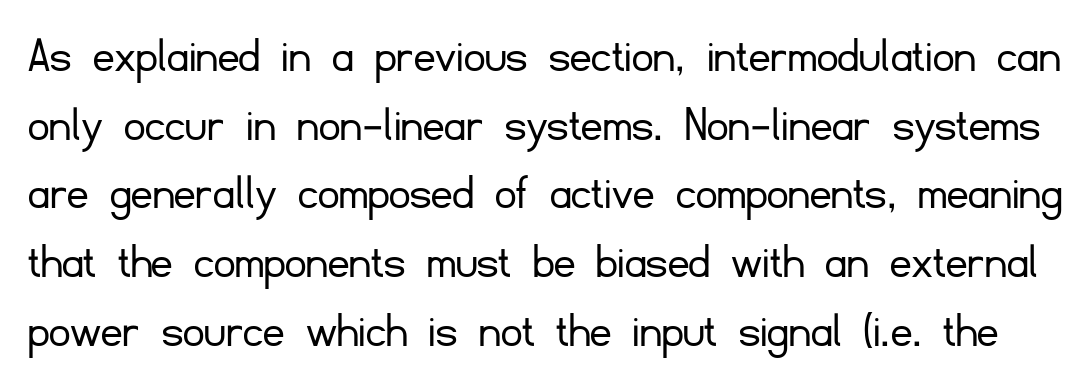
The image shows 52 px light sans-serif type, upright; set normal line spacing (1.32x), normal letter spacing, not underlined; low stroke contrast and a small x-height.
